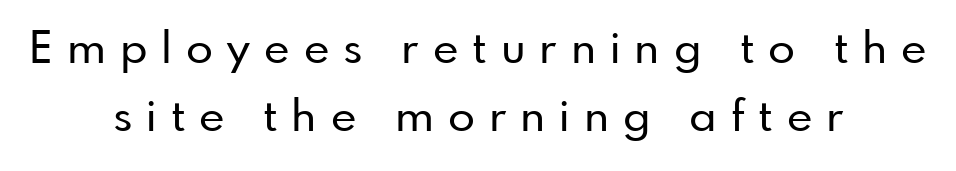
Q: Is the text italic (slanted)? A: No, it is upright.
Q: Is the typeface a serif or a sans-serif typeface? A: Sans-serif.
Q: Is the text underlined? A: No.
Q: How is the paragraph aligned? A: Centered.
Q: Is the spacing between letters normal or unusually wide? A: Unusually wide.
Q: Is the spacing between lines tight, normal or loose? A: Normal.
Q: Width (condensed, normal, or wide)? A: Normal.
Q: Stroke contrast? A: Low.
Q: x-height? A: Small.
Q: Monospaced? A: No.
